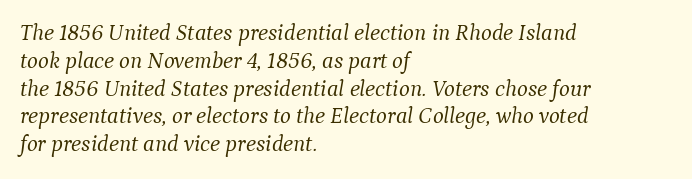
The image shows 23 px text type, italic (leaning right); set left-aligned, line spacing 1.21x, normal letter spacing, not underlined.
